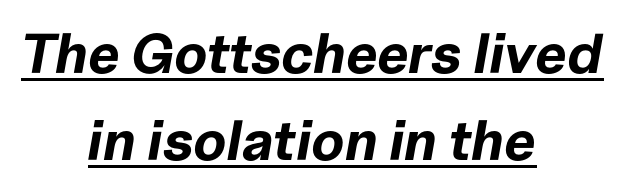
One-word summary of the alignment: center. Think of a printed novel: that variable character pitch is what you see here. Italic? Definitely — the glyphs are oblique. Successive baselines arrive at the customary interval. The glyphs are accompanied by a horizontal stroke just below them.
